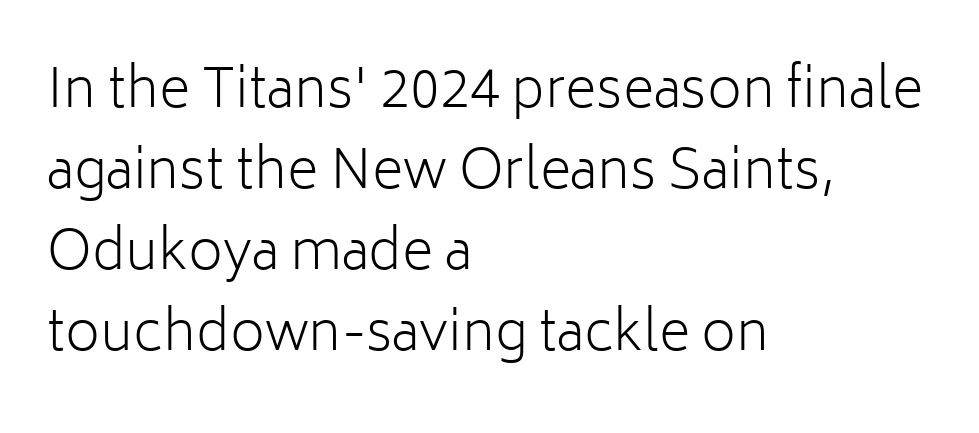
{"serif": "no", "italic": "no", "bold": "no", "weight": "light", "width": "normal", "stroke_contrast": "low", "x_height": "medium", "monospaced": "no", "underline": "no", "align": "left", "line_spacing": "normal", "line_spacing_ratio": 1.5, "letter_spacing": "normal", "letter_spacing_em": 0.0, "glyph_px": 54}
